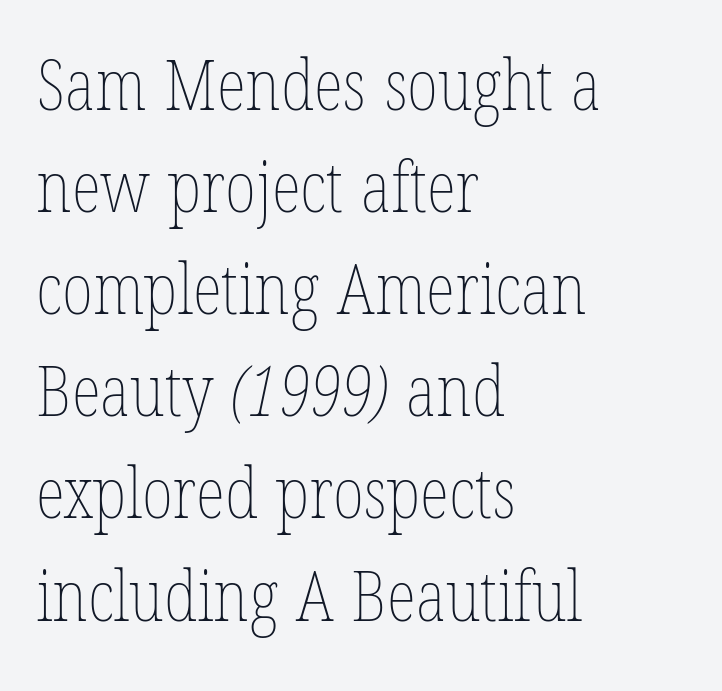
{"bold": "no", "weight": "thin", "width": "condensed", "stroke_contrast": "low", "x_height": "medium", "monospaced": "no", "underline": "no", "align": "left", "line_spacing": "normal", "line_spacing_ratio": 1.48, "letter_spacing": "normal", "letter_spacing_em": 0.0, "glyph_px": 69}
